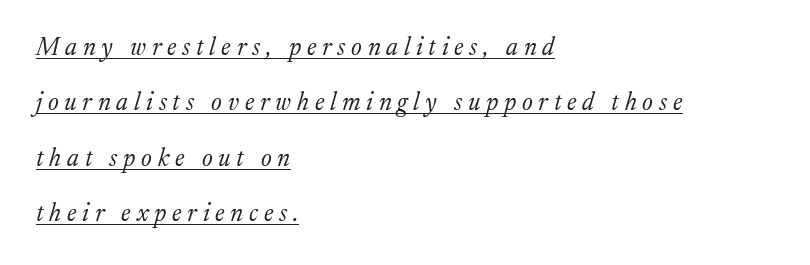
Q: Is the text bold? A: No.
Q: Is the text italic (slanted)? A: Yes, it leans right by about 17 degrees.
Q: Is the text underlined? A: Yes.
Q: How is the paragraph aligned? A: Left-aligned.
Q: Is the spacing between letters normal or unusually wide? A: Unusually wide.
Q: Is the spacing between lines tight, normal or loose? A: Loose.
